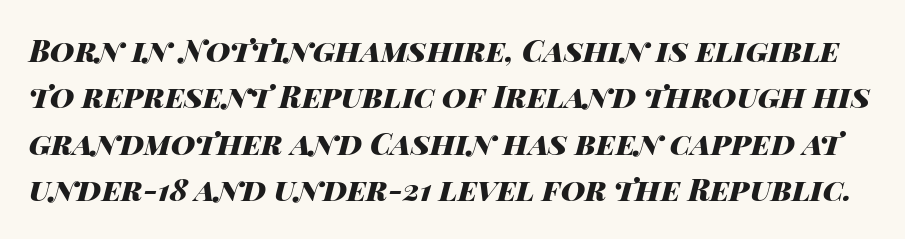
The image shows 30 px heavy, wide type, italic (leaning right); set normal line spacing (1.55x), normal letter spacing, not underlined; high stroke contrast and a large x-height.
